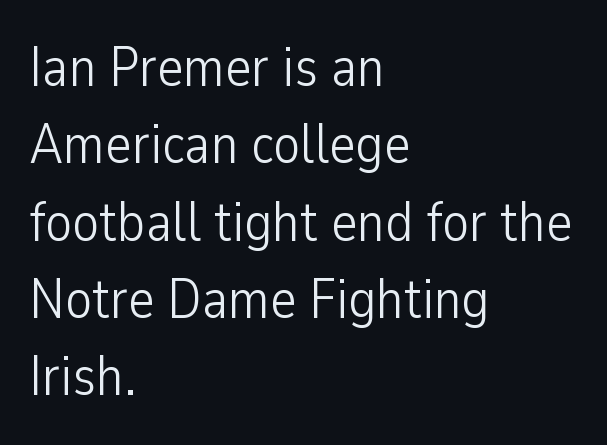
The image shows 56 px light, condensed sans-serif type, upright; set left-aligned, normal line spacing (1.38x), normal letter spacing, not underlined; low stroke contrast and a medium x-height.
